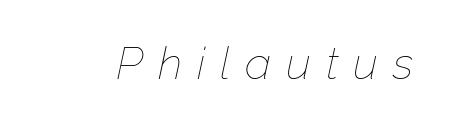
Looking at the ascenders, they clearly lean. Underline: absent. The face used here is rendered with a markedly widened letterfit. Summary of weight: not heavy and not bold. Each letter keeps its own natural width here, so spacing adapts to shape.
